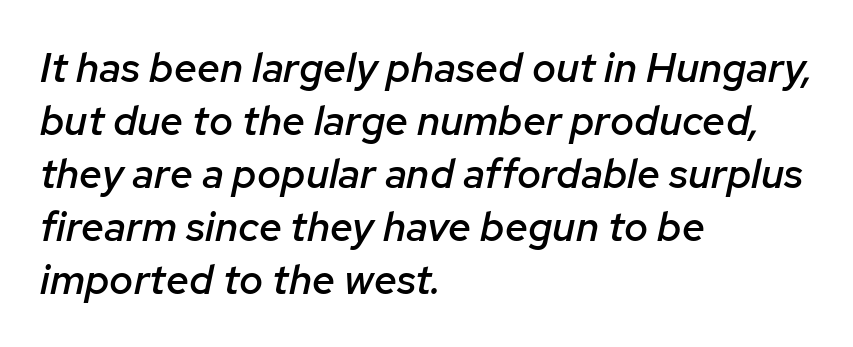
The passage shown has conventional tracking throughout. Strokes here are thickened, but only to semibold level. Observe the lean: these are italic letterforms. The compositor pushed each line to the left boundary.
